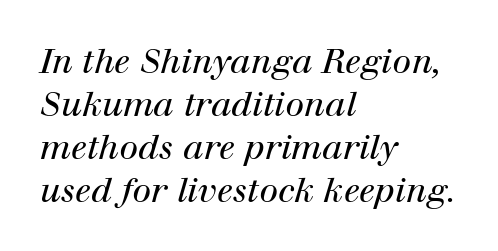
{"serif": "yes", "italic": "yes", "lean": "right", "slant_degrees": 12, "bold": "no", "weight": "regular", "width": "normal", "stroke_contrast": "high", "x_height": "medium", "monospaced": "no", "underline": "no", "align": "left", "line_spacing": "normal", "line_spacing_ratio": 1.26, "letter_spacing": "normal", "letter_spacing_em": 0.0, "glyph_px": 34}
